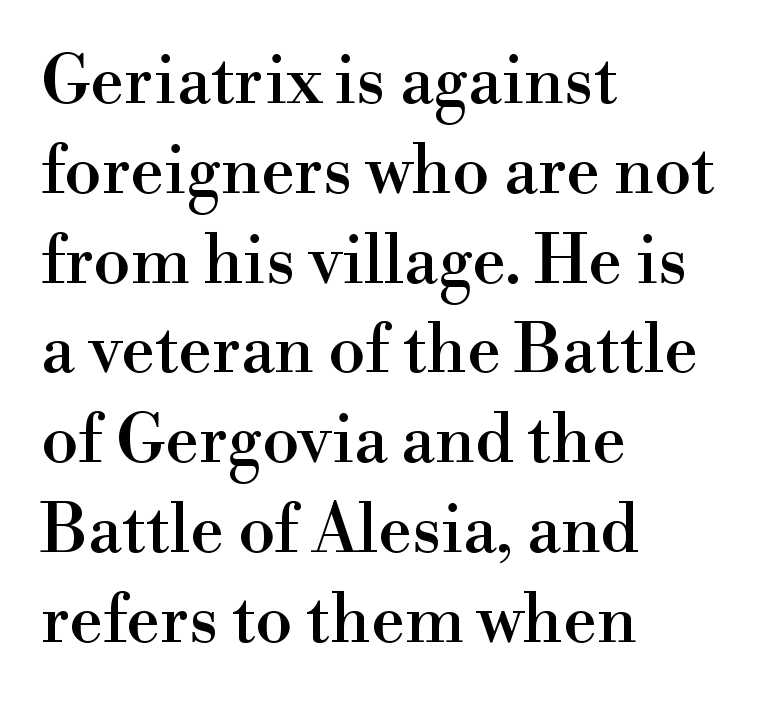
The image shows 67 px serif type, upright; set left-aligned, normal line spacing (1.34x), normal letter spacing, not underlined; high stroke contrast and a small x-height.
